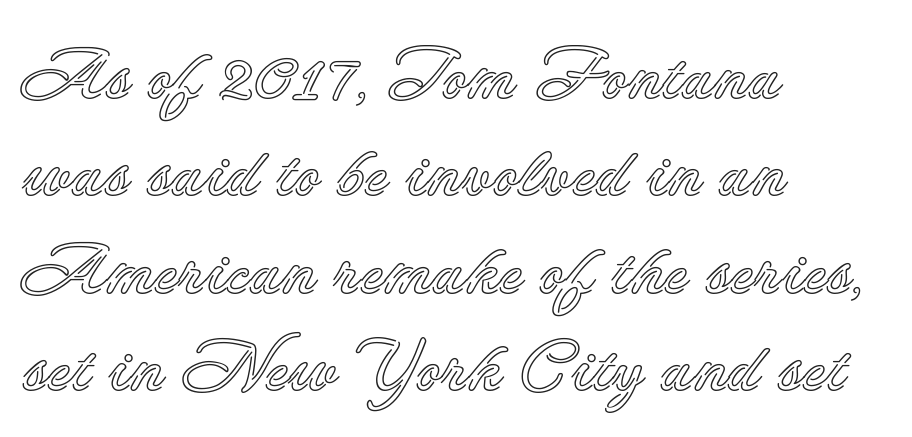
{"width": "normal", "x_height": "small", "monospaced": "no", "underline": "no", "align": "left", "line_spacing": "normal", "line_spacing_ratio": 1.37, "letter_spacing": "normal", "letter_spacing_em": 0.0, "glyph_px": 71}
